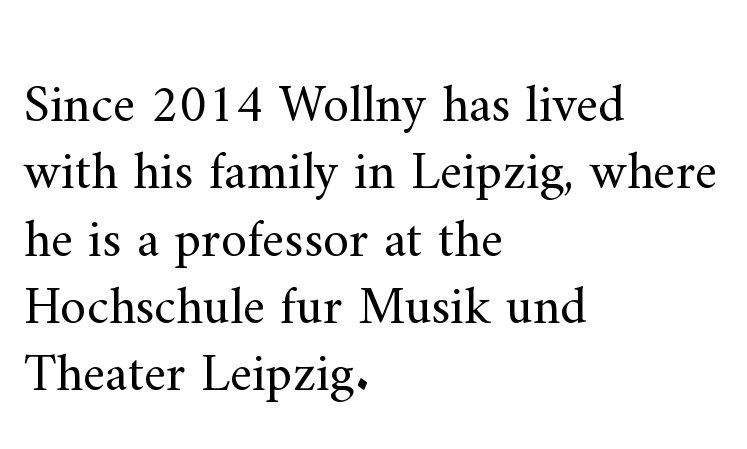
The image shows 53 px regular-weight serif type, upright; set left-aligned, normal line spacing (1.27x), normal letter spacing, not underlined; medium stroke contrast and a small x-height.
